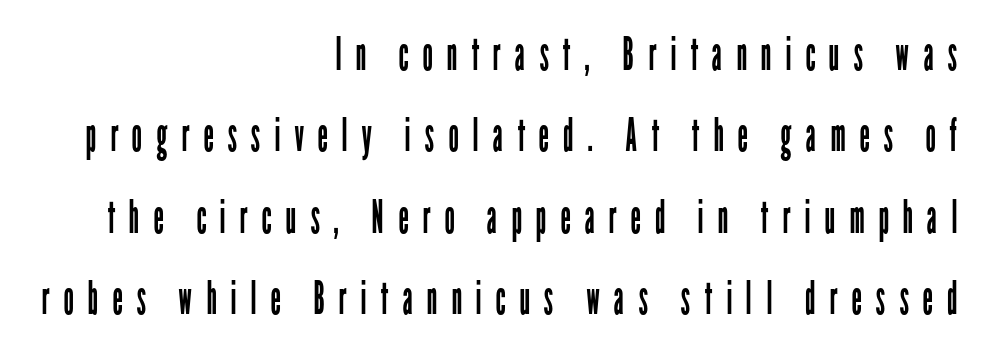
Q: Is the text bold? A: No.
Q: Is the text italic (slanted)? A: No, it is upright.
Q: Is the typeface a serif or a sans-serif typeface? A: Sans-serif.
Q: Is the text underlined? A: No.
Q: How is the paragraph aligned? A: Right-aligned.
Q: Is the spacing between letters normal or unusually wide? A: Unusually wide.
Q: Width (condensed, normal, or wide)? A: Condensed.
Q: Stroke contrast? A: Low.
Q: x-height? A: Medium.
Q: Monospaced? A: No.
